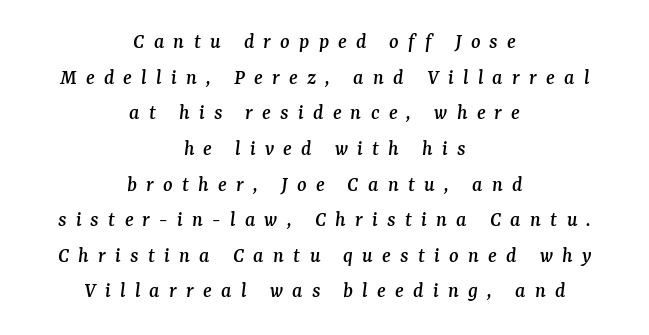
Tracking value appears strongly positive — letters spread wide. A typesetter would call this leading conventional body-copy spacing. Every row of glyphs is offset so its center matches the block's center. Plain, unruled lines of type.
